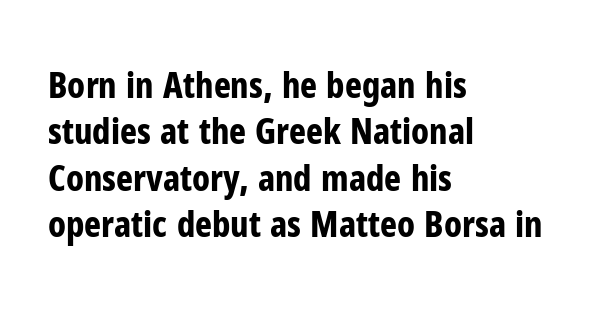
{"serif": "no", "italic": "no", "bold": "yes", "weight": "bold", "width": "condensed", "stroke_contrast": "low", "x_height": "medium", "monospaced": "no", "underline": "no", "align": "left", "line_spacing": "normal", "line_spacing_ratio": 1.29, "letter_spacing": "normal", "letter_spacing_em": 0.0, "glyph_px": 36}
